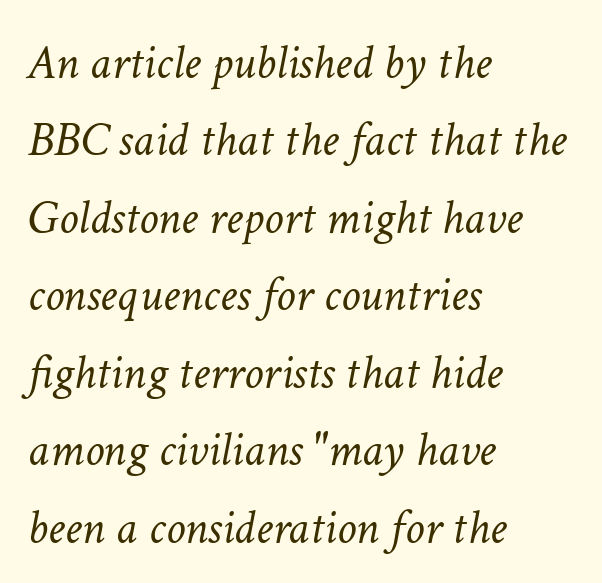
How would I describe the line gaps? Plain and ordinary. Casual observation: everything's shoved over to the left. Does the lettering tilt? It does — this is italic. Do the characters align in a grid? No, the font is proportional.
